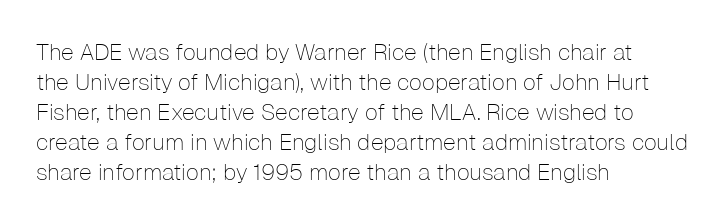
The image shows 23 px text type, upright; set left-aligned, normal line spacing (1.3x), normal letter spacing, not underlined.
